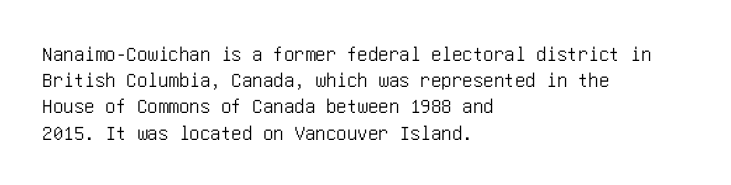
{"italic": "no", "underline": "no", "align": "left", "line_spacing": "normal", "line_spacing_ratio": 1.25, "letter_spacing": "normal", "letter_spacing_em": 0.0, "glyph_px": 21}
